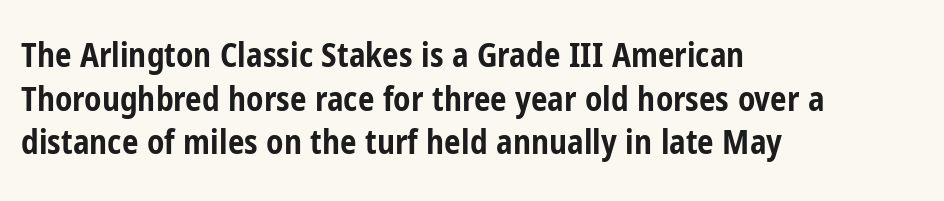
Q: Is the text bold? A: Yes.
Q: Is the text italic (slanted)? A: No, it is upright.
Q: Is the typeface a serif or a sans-serif typeface? A: Sans-serif.
Q: Is the text underlined? A: No.
Q: How is the paragraph aligned? A: Left-aligned.
Q: Is the spacing between letters normal or unusually wide? A: Normal.
Q: Is the spacing between lines tight, normal or loose? A: Normal.
Q: Width (condensed, normal, or wide)? A: Condensed.
Q: Stroke contrast? A: Low.
Q: x-height? A: Medium.
Q: Monospaced? A: No.
